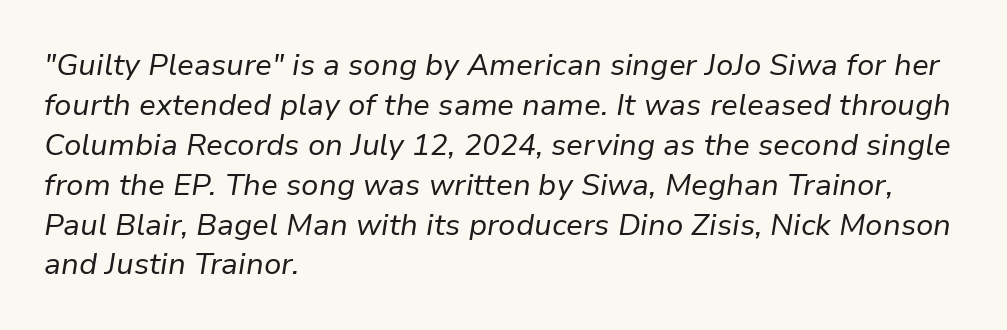
Q: Is the text bold? A: No.
Q: Is the text italic (slanted)? A: Yes, it leans right by about 9 degrees.
Q: Is the text underlined? A: No.
Q: How is the paragraph aligned? A: Left-aligned.
Q: Is the spacing between letters normal or unusually wide? A: Normal.
Q: Is the spacing between lines tight, normal or loose? A: Normal.
Q: Width (condensed, normal, or wide)? A: Normal.
Q: Stroke contrast? A: Low.
Q: x-height? A: Medium.
Q: Monospaced? A: No.
